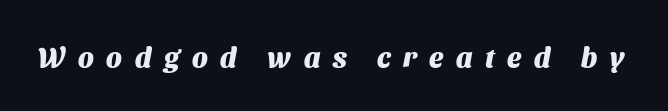
Q: Is the text bold? A: Yes.
Q: Is the typeface a serif or a sans-serif typeface? A: Sans-serif.
Q: Is the text underlined? A: No.
Q: Is the spacing between letters normal or unusually wide? A: Unusually wide.
Q: Width (condensed, normal, or wide)? A: Normal.
Q: Stroke contrast? A: Medium.
Q: x-height? A: Medium.
Q: Monospaced? A: No.
